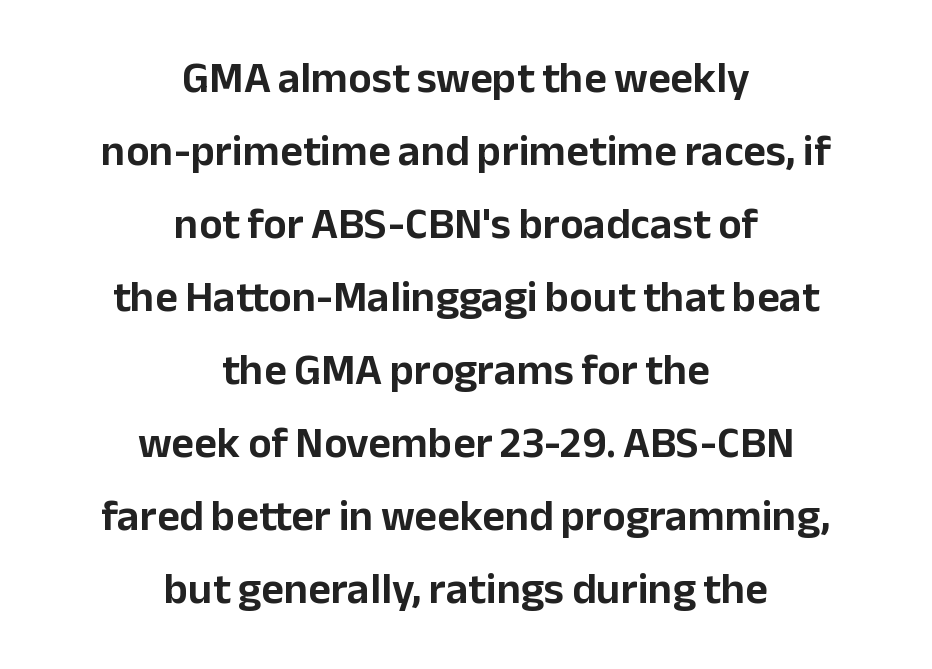
{"serif": "no", "italic": "no", "width": "normal", "stroke_contrast": "low", "x_height": "medium", "monospaced": "no", "underline": "no", "align": "center", "line_spacing": "normal", "line_spacing_ratio": 1.66, "letter_spacing": "normal", "letter_spacing_em": 0.0, "glyph_px": 44}
